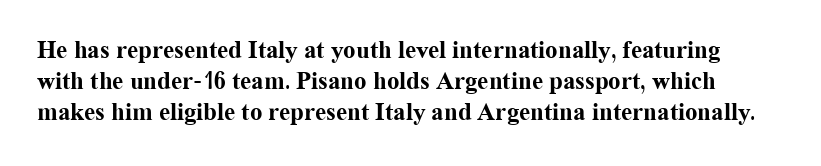
The words here are not underlined. Each word holds together tightly as a unit, with standard inter-letter gaps. These lines sit exactly where default settings would place them. Upright lettering throughout. The passage shown is emphatically bold.
